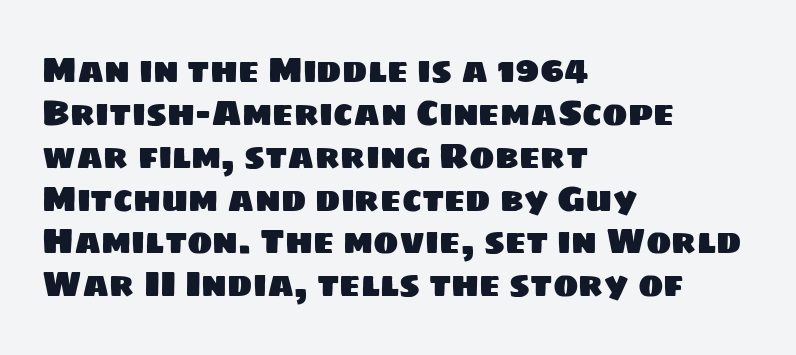
The image shows 34 px sans-serif type; set left-aligned, normal line spacing (1.26x), normal letter spacing, not underlined; low stroke contrast and a large x-height.
